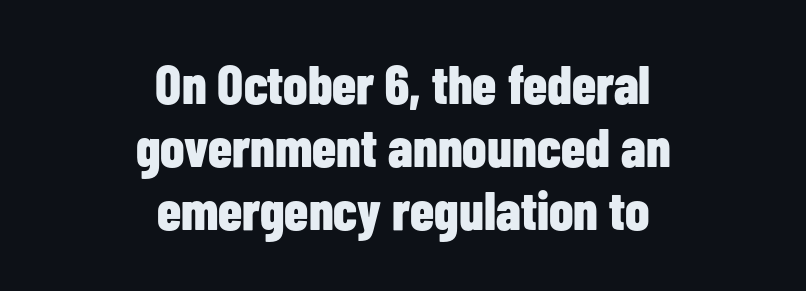
The image shows 55 px bold, condensed sans-serif type, upright; set centered, tight line spacing (1.15x), normal letter spacing, not underlined; low stroke contrast and a medium x-height.
